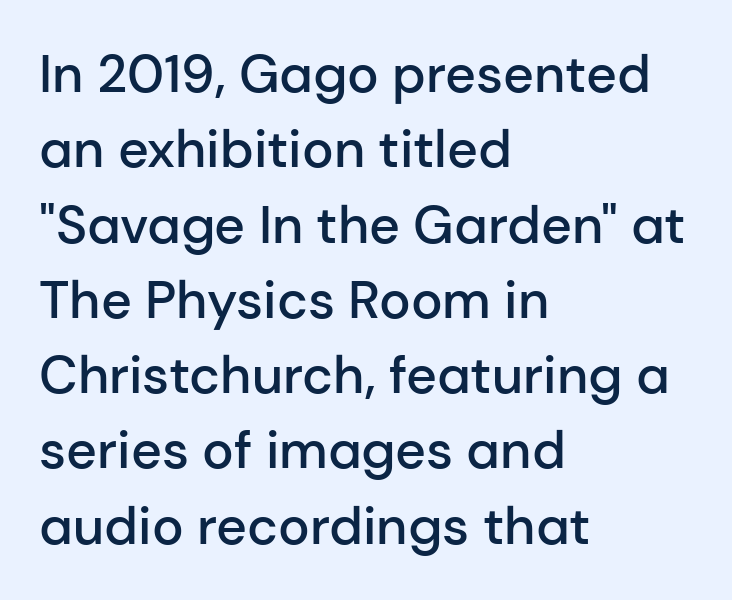
Alignment: flush left. The letters stand upright; this is a roman face. Varying glyph widths throughout — classic text-font behaviour. Compared with typical body copy, the letter spacing here is the same. Descender tails drop into unmarked territory. This is moderately heavy type, rendered in semibold.
